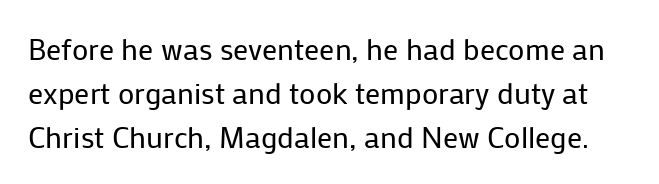
Letters rest on an invisible, unmarked baseline. Every stem runs plumb, perpendicular to the baseline. Character widths vary here, with narrow letters taking less room than wide ones. Tracking here is standard; glyphs follow each other at the usual distance. Is the stroke heavy? The answer is a plain regular-or-lighter. Is there much room between lines? A standard amount, neither cramped nor airy.
